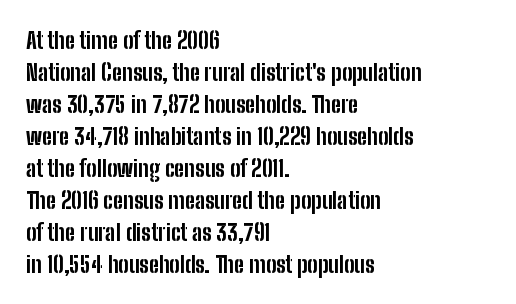
Q: Is the text bold? A: Yes.
Q: Is the text italic (slanted)? A: No, it is upright.
Q: Is the text underlined? A: No.
Q: How is the paragraph aligned? A: Left-aligned.
Q: Is the spacing between letters normal or unusually wide? A: Normal.
Q: Is the spacing between lines tight, normal or loose? A: Normal.
